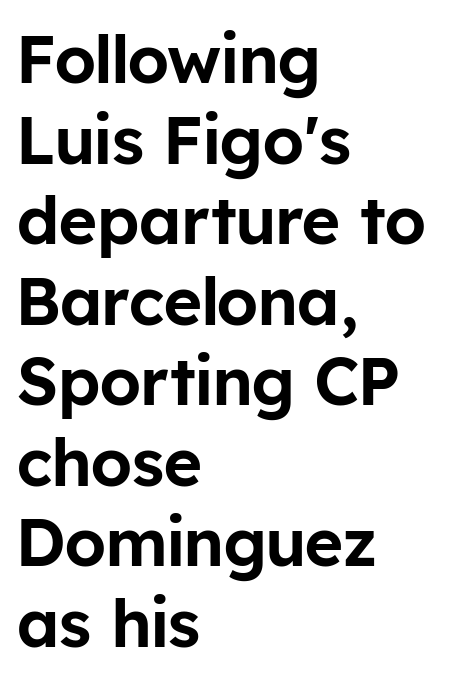
This sample uses an upright cut, with every glyph sitting square on the baseline. The face used here is proportionally spaced, like ordinary book or web type. All the whitespace from short lines collects on the right. Any mark beneath the type? The region is blank.
